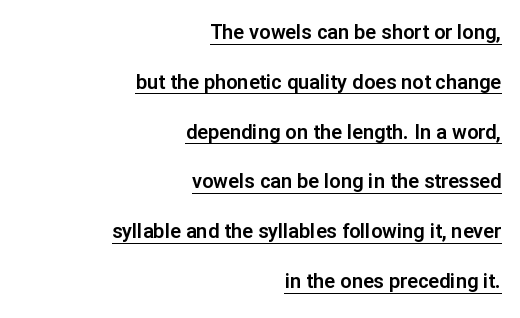
Q: Is the text italic (slanted)? A: No, it is upright.
Q: Is the text underlined? A: Yes.
Q: How is the paragraph aligned? A: Right-aligned.
Q: Is the spacing between letters normal or unusually wide? A: Normal.
Q: Is the spacing between lines tight, normal or loose? A: Loose.
